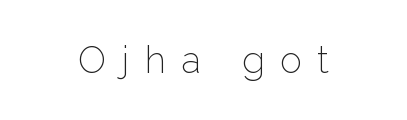
The image shows 37 px thin sans-serif type, upright; set unusually wide letter spacing (+0.42 em), not underlined; low stroke contrast and a medium x-height.
